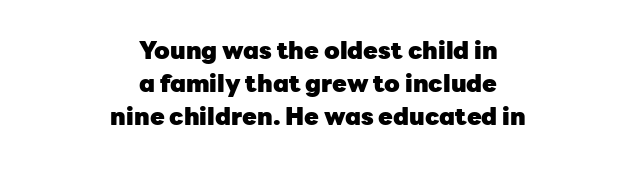
{"italic": "no", "bold": "yes", "underline": "no", "align": "center", "line_spacing": "normal", "line_spacing_ratio": 1.37, "letter_spacing": "normal", "letter_spacing_em": 0.0, "glyph_px": 24}
